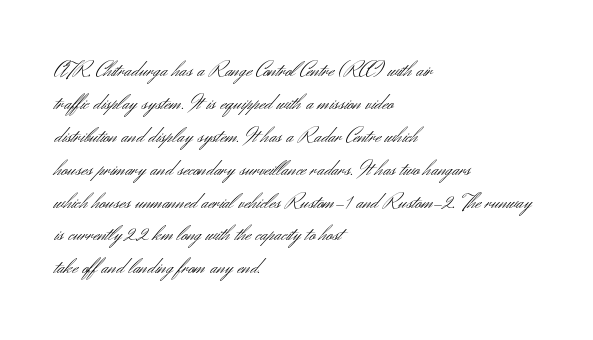
The image shows 23 px text type; set left-aligned, normal line spacing (1.43x), normal letter spacing, not underlined.
